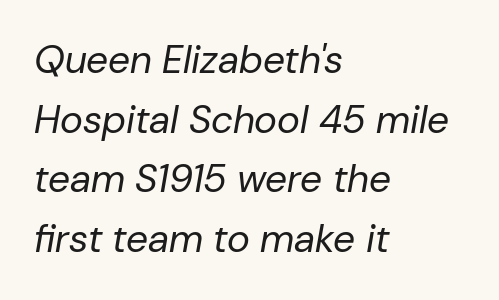
Q: Is the text bold? A: No.
Q: Is the text italic (slanted)? A: Yes, it leans right by about 10 degrees.
Q: Is the text underlined? A: No.
Q: How is the paragraph aligned? A: Left-aligned.
Q: Is the spacing between letters normal or unusually wide? A: Normal.
Q: Is the spacing between lines tight, normal or loose? A: Normal.
Q: Width (condensed, normal, or wide)? A: Normal.
Q: Stroke contrast? A: Low.
Q: x-height? A: Medium.
Q: Monospaced? A: No.
